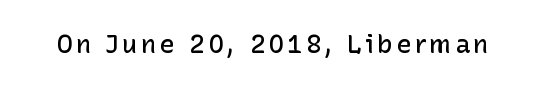
Q: Is the text bold? A: Semi-bold.
Q: Is the text italic (slanted)? A: No, it is upright.
Q: Is the text underlined? A: No.
